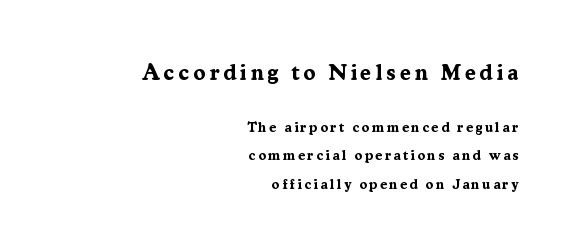
Q: Is the text bold? A: Yes.
Q: Is the text italic (slanted)? A: No, it is upright.
Q: Is the text underlined? A: No.
Q: How is the paragraph aligned? A: Right-aligned.
Q: Is the spacing between lines tight, normal or loose? A: Loose.
Q: Which block of text is set in a larger size, the first (top) or the second (bottom)? A: The first (top) one.
